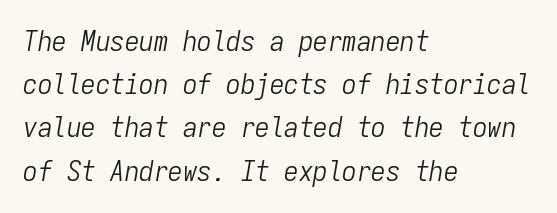
Q: Is the text bold? A: No.
Q: Is the text italic (slanted)? A: Yes, it leans right by about 9 degrees.
Q: Is the text underlined? A: No.
Q: How is the paragraph aligned? A: Left-aligned.
Q: Is the spacing between letters normal or unusually wide? A: Normal.
Q: Is the spacing between lines tight, normal or loose? A: Normal.
Q: Width (condensed, normal, or wide)? A: Condensed.
Q: Stroke contrast? A: Low.
Q: x-height? A: Medium.
Q: Monospaced? A: Yes.
